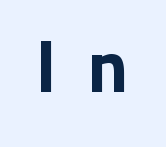
Varying glyph widths throughout — classic text-font behaviour. You could only call the tracking loose — the letters float apart. The characters display no serif detailing; their extremities are plain. Quick note: underline off. Designer's note — italics off, roman on.
